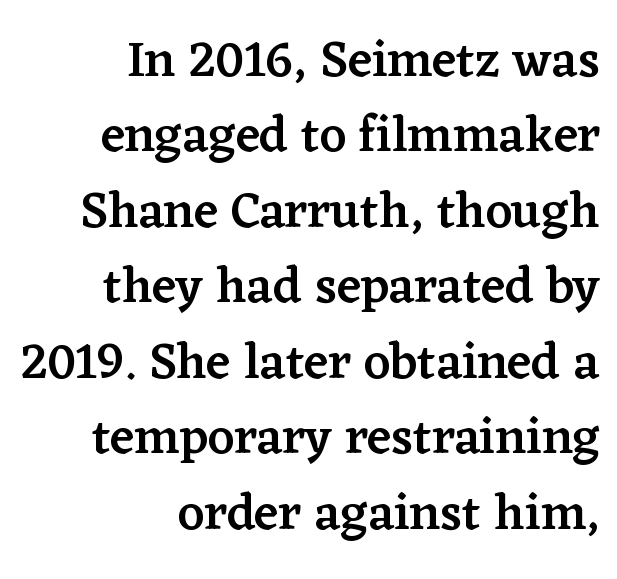
{"serif": "yes", "italic": "no", "bold": "semi", "weight": "semibold", "width": "normal", "stroke_contrast": "low", "x_height": "medium", "monospaced": "no", "underline": "no", "align": "right", "line_spacing": "normal", "line_spacing_ratio": 1.48, "letter_spacing": "normal", "letter_spacing_em": 0.0, "glyph_px": 51}
